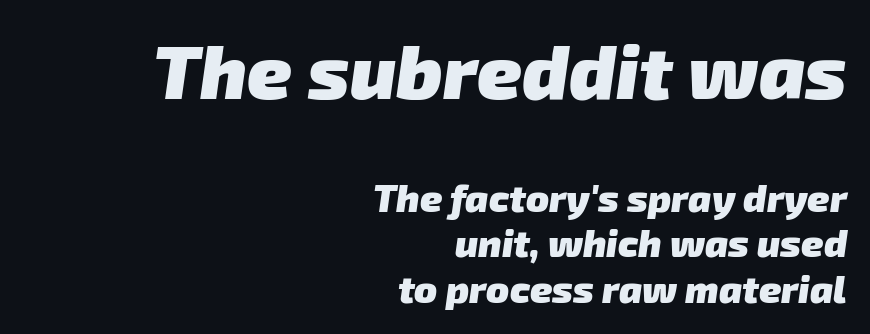
The image shows 76 px heavy sans-serif type; set right-aligned, line spacing 1.19x, normal letter spacing, not underlined; the first (top) block is 2.0x larger; low stroke contrast and a medium x-height.
